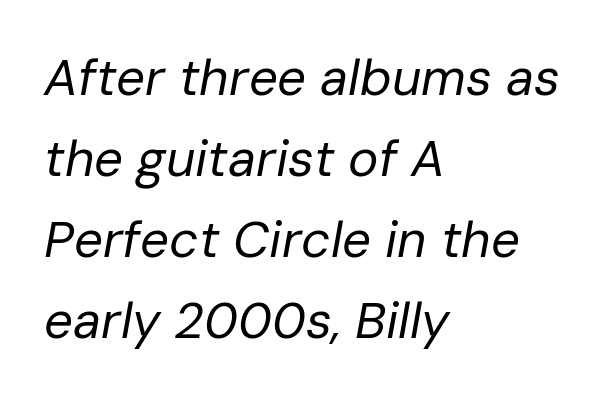
The image shows 51 px regular-weight type, italic (leaning right); set left-aligned, normal line spacing (1.59x), normal letter spacing, not underlined; low stroke contrast and a medium x-height.
